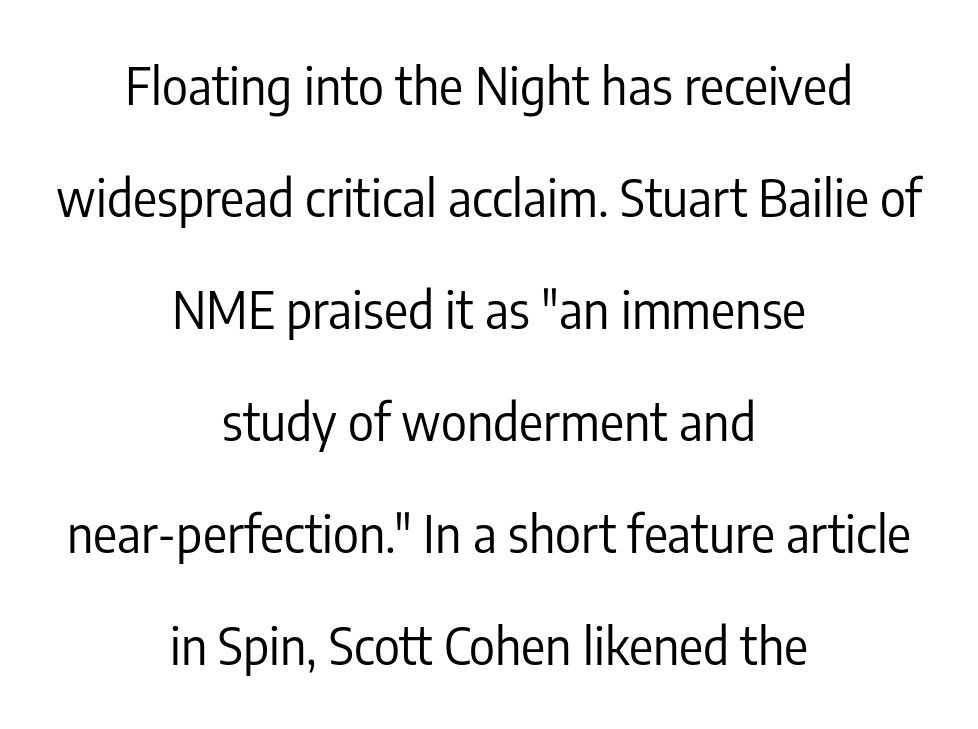
{"serif": "no", "italic": "no", "bold": "no", "weight": "regular", "width": "condensed", "stroke_contrast": "low", "x_height": "medium", "monospaced": "no", "underline": "no", "align": "center", "line_spacing": "loose", "line_spacing_ratio": 2.24, "letter_spacing": "normal", "letter_spacing_em": 0.0, "glyph_px": 50}
